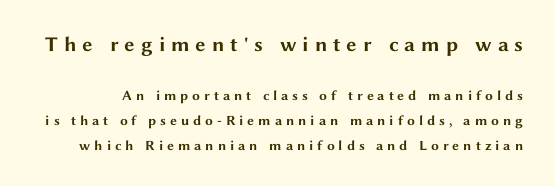
Every character sits straight up, as roman type does. The words here are not underlined. Each glyph is drawn with heavy, bold strokes. Is the lower block the larger one? No — the upper block carries the bigger type.
